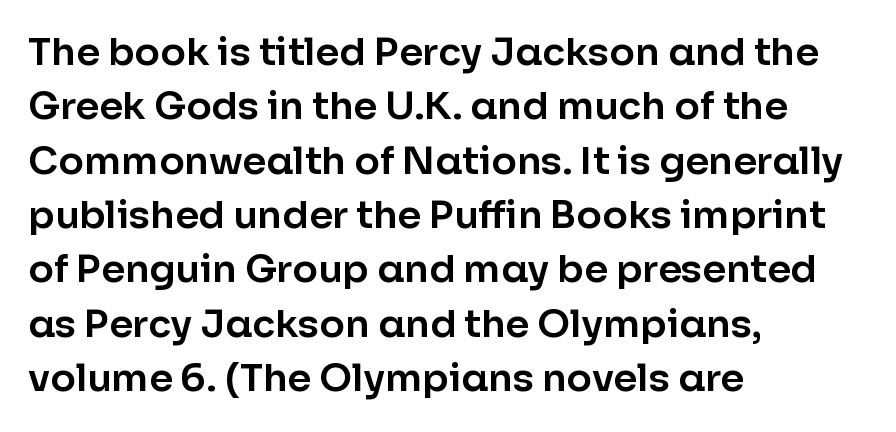
The image shows 38 px sans-serif type, upright; set left-aligned, normal line spacing (1.43x), normal letter spacing, not underlined; low stroke contrast and a medium x-height.
